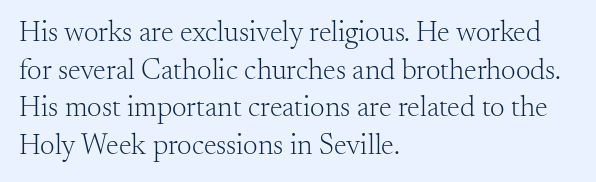
Students, note that the glyphs here touch the page at normal intervals. The space between consecutive lines is moderate. The rendering anchors every line to the left-hand side. The typeface chosen for these lines features serifs. You could not count columns in this text — the font is proportionally spaced. Underline: absent.
